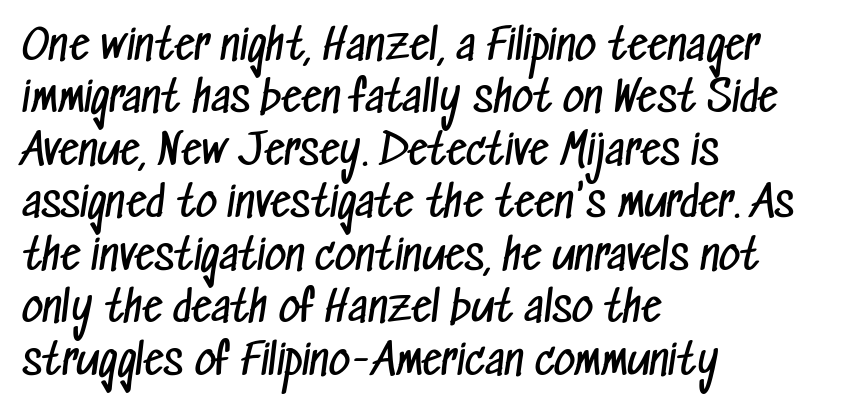
The image shows 41 px regular-weight, condensed sans-serif type; set left-aligned, normal line spacing (1.28x), normal letter spacing, not underlined; low stroke contrast and a medium x-height.
